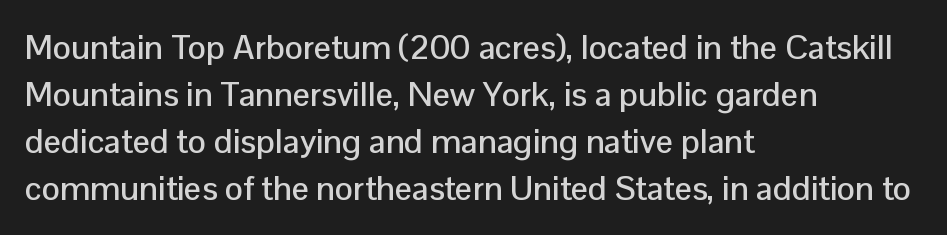
The image shows 34 px sans-serif type, upright; set left-aligned, normal line spacing (1.38x), normal letter spacing, not underlined; low stroke contrast and a medium x-height.
